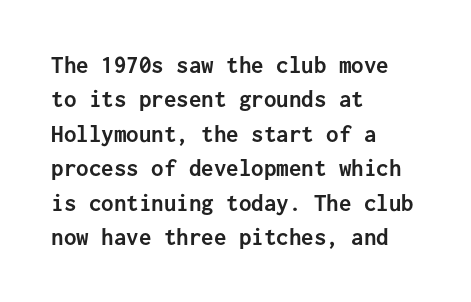
Plain, unruled lines of type. Italic: no, the glyphs are upright roman. The face used here has the dense, thick strokes of a bold. Compared with typical paragraphs, the rows here are spaced about the same. The paragraph has a hard left edge and a soft right edge. Here the glyphs are tracked normally, forming tight word shapes.
